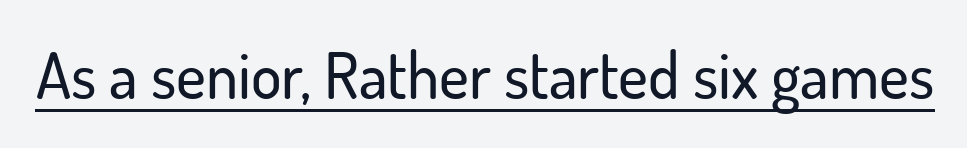
The image shows 64 px sans-serif type, upright; set normal letter spacing, underlined; low stroke contrast and a small x-height.
